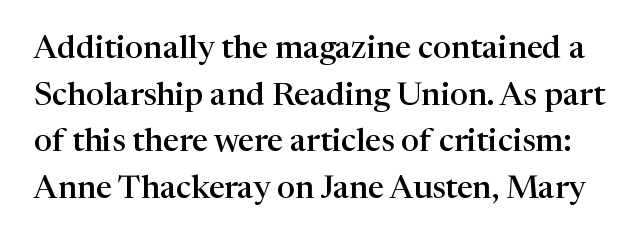
Regarding leading, the lines here are spaced in the standard way. The font's upright variant was chosen for this text. Words float on clear page, feet unadorned. Compared with an ordinary text face, these strokes are moderately heavier — a semibold. The passage shown has conventional tracking throughout.
